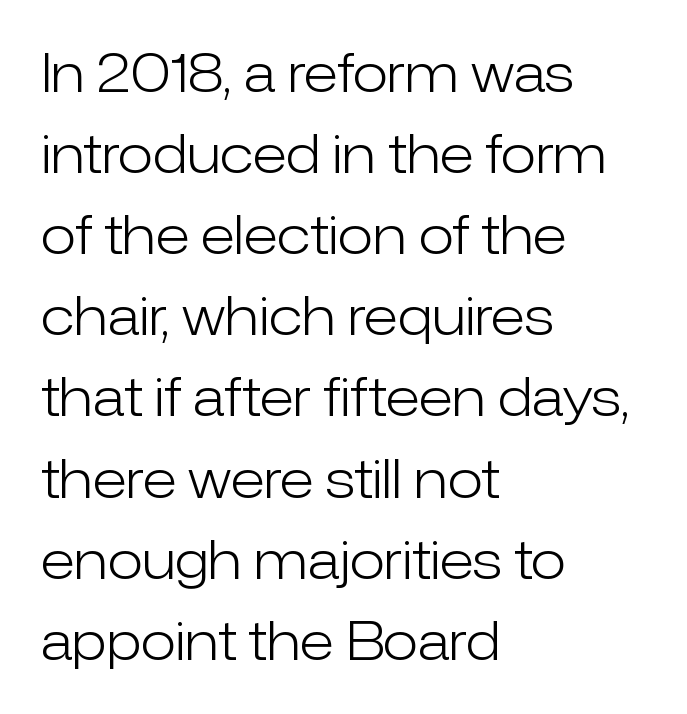
Q: Is the text bold? A: No.
Q: Is the text italic (slanted)? A: No, it is upright.
Q: Is the typeface a serif or a sans-serif typeface? A: Sans-serif.
Q: Is the text underlined? A: No.
Q: How is the paragraph aligned? A: Left-aligned.
Q: Is the spacing between letters normal or unusually wide? A: Normal.
Q: Is the spacing between lines tight, normal or loose? A: Normal.
Q: Width (condensed, normal, or wide)? A: Normal.
Q: Stroke contrast? A: Low.
Q: x-height? A: Medium.
Q: Monospaced? A: No.
